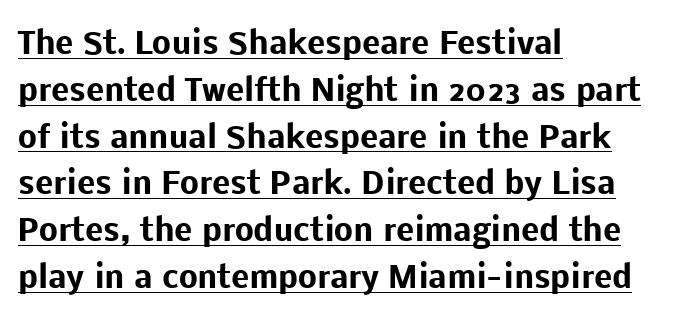
What's the leading like? Ordinary, nothing unusual. Is the letter spacing exaggerated? No — it looks like the ordinary default. Vertical strokes here are truly vertical. All the whitespace from short lines collects on the right.
